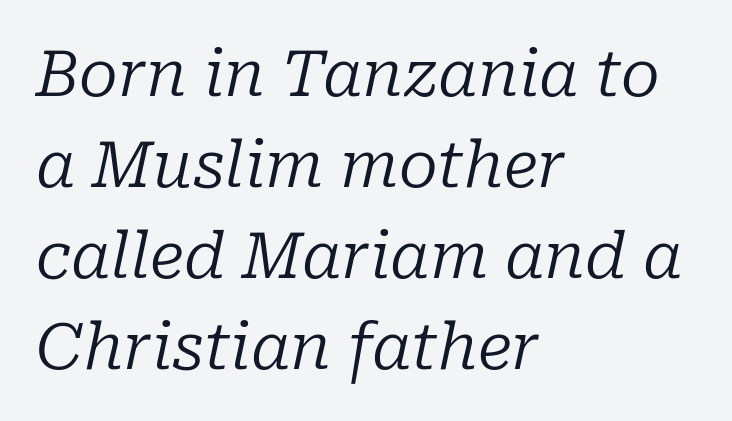
The tracking reads as untouched default to a designer's eye. Varying glyph widths throughout — classic text-font behaviour. Caption: multi-line text, flush left, ragged right. Has an underline been added? It has not.
